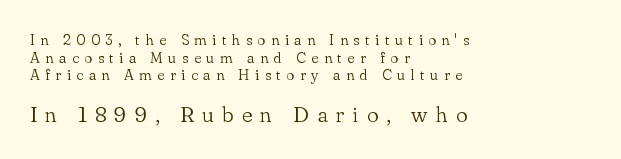
Beneath every word, the page is bare. The letterforms stand isolated, each surrounded by extra space. These two chunks differ in scale, with the bottom chunk taking the larger measure. No chunkiness to these letters — they're not bold. The compositor pushed each line to the left boundary.
